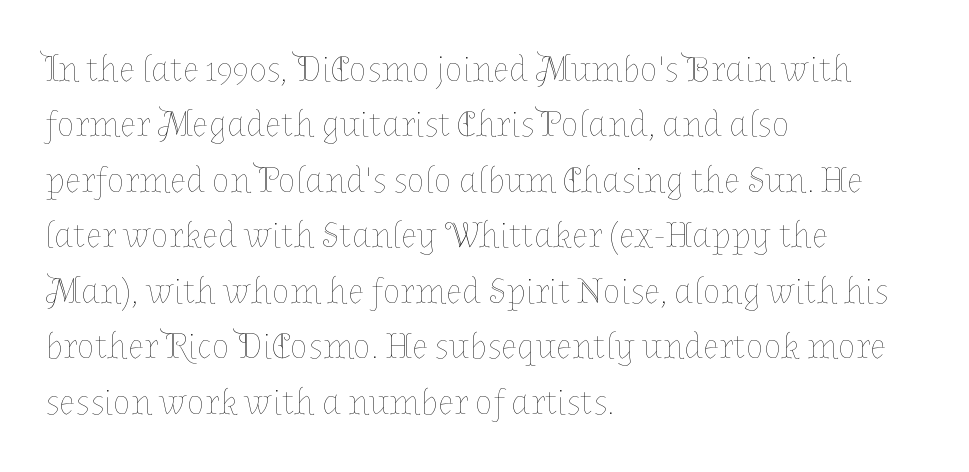
Teacher's note: observe the even left margin — that is flush-left alignment. If you measured baseline to baseline, you'd find a middling distance. Default kerning and tracking; the words read as compact shapes. The space directly below the letters is spotless. This is not heavy type; no bold has been used. The letters stand straight up with perfectly vertical stems.
